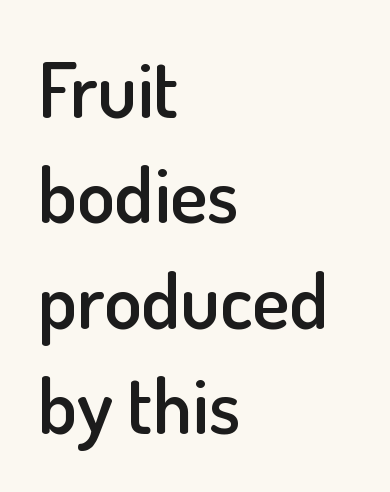
The image shows 77 px semibold sans-serif type, upright; set left-aligned, normal line spacing (1.37x), normal letter spacing, not underlined; low stroke contrast and a small x-height.
